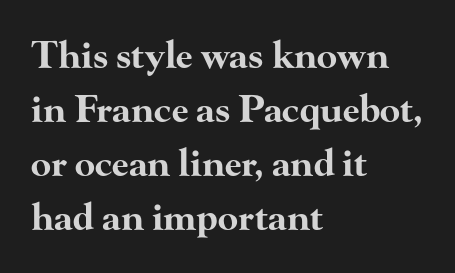
{"serif": "yes", "italic": "no", "bold": "yes", "weight": "bold", "width": "wide", "stroke_contrast": "high", "x_height": "small", "monospaced": "no", "underline": "no", "align": "left", "line_spacing": "normal", "line_spacing_ratio": 1.46, "letter_spacing": "normal", "letter_spacing_em": 0.0, "glyph_px": 37}
